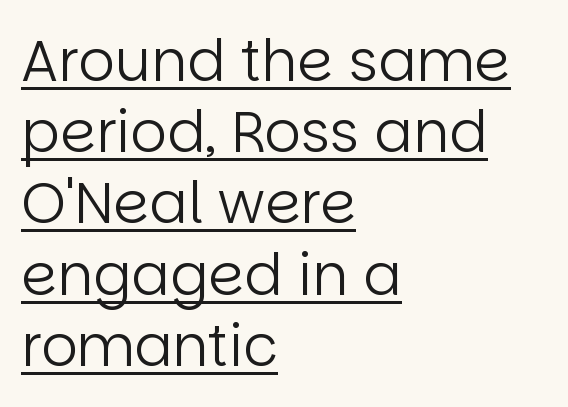
Q: Is the text bold? A: No.
Q: Is the text italic (slanted)? A: No, it is upright.
Q: Is the typeface a serif or a sans-serif typeface? A: Sans-serif.
Q: Is the text underlined? A: Yes.
Q: How is the paragraph aligned? A: Left-aligned.
Q: Is the spacing between letters normal or unusually wide? A: Normal.
Q: Is the spacing between lines tight, normal or loose? A: Normal.
Q: Width (condensed, normal, or wide)? A: Normal.
Q: Stroke contrast? A: Low.
Q: x-height? A: Large.
Q: Monospaced? A: No.
